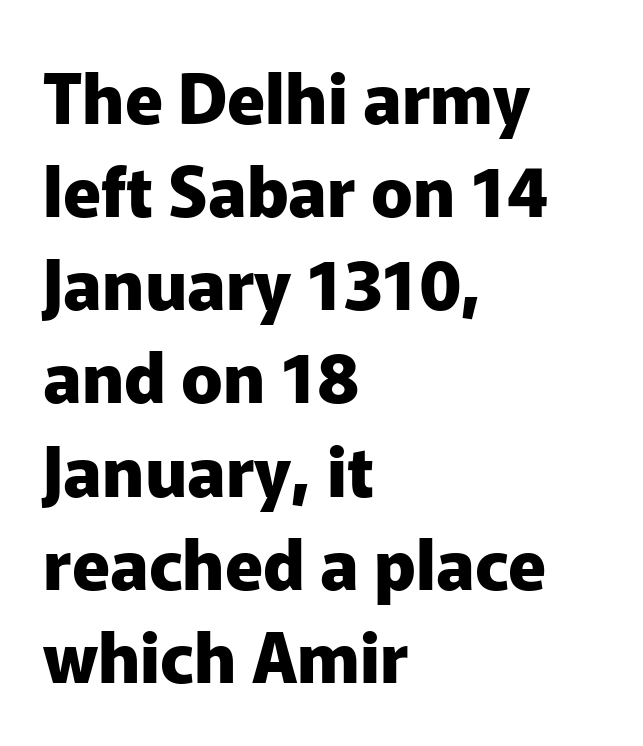
{"serif": "no", "italic": "no", "bold": "yes", "weight": "heavy", "width": "normal", "stroke_contrast": "low", "x_height": "medium", "monospaced": "no", "underline": "no", "align": "left", "line_spacing": "normal", "line_spacing_ratio": 1.35, "letter_spacing": "normal", "letter_spacing_em": 0.0, "glyph_px": 69}
